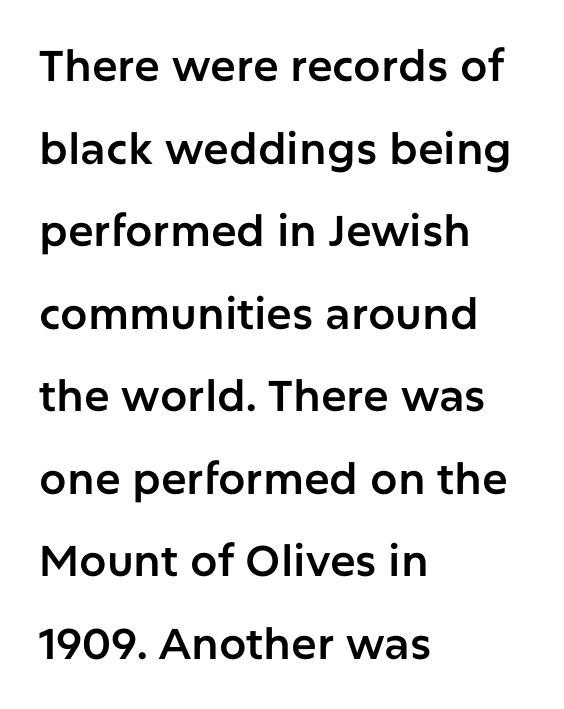
The designer dialed line spacing up above the default. This rendering features lettering with no underline. Does the copy run flush right? No — it runs flush left. These lines are rendered in a variable-pitch font. The tracking reads as untouched default to a designer's eye.
